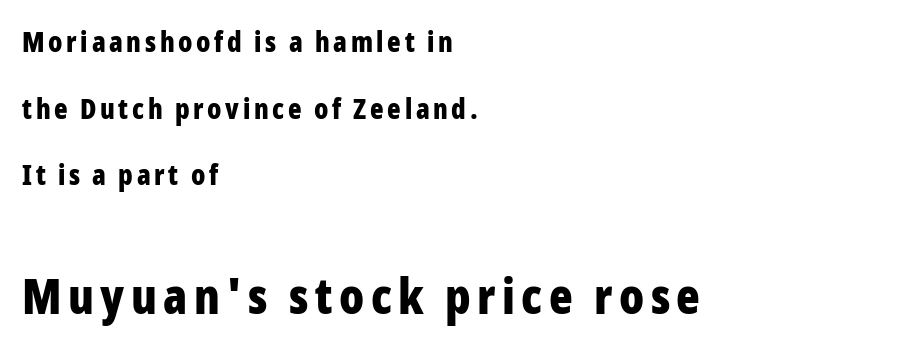
The image shows 49 px bold, condensed sans-serif type, upright; set left-aligned, loose line spacing (2.38x), not underlined; the second (bottom) block is 1.75x larger; low stroke contrast and a medium x-height.
